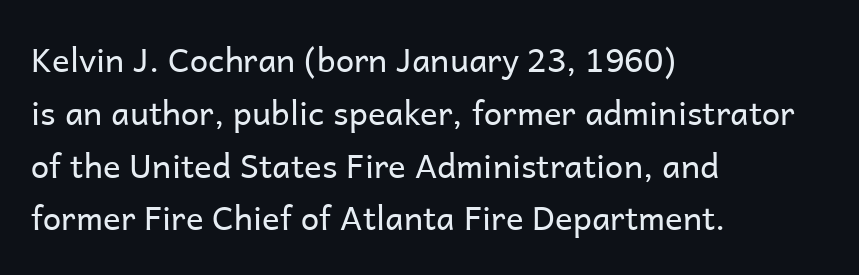
Q: Is the text bold? A: No.
Q: Is the text italic (slanted)? A: No, it is upright.
Q: Is the typeface a serif or a sans-serif typeface? A: Sans-serif.
Q: Is the text underlined? A: No.
Q: How is the paragraph aligned? A: Left-aligned.
Q: Is the spacing between letters normal or unusually wide? A: Normal.
Q: Is the spacing between lines tight, normal or loose? A: Normal.
Q: Width (condensed, normal, or wide)? A: Normal.
Q: Stroke contrast? A: Low.
Q: x-height? A: Medium.
Q: Monospaced? A: No.
